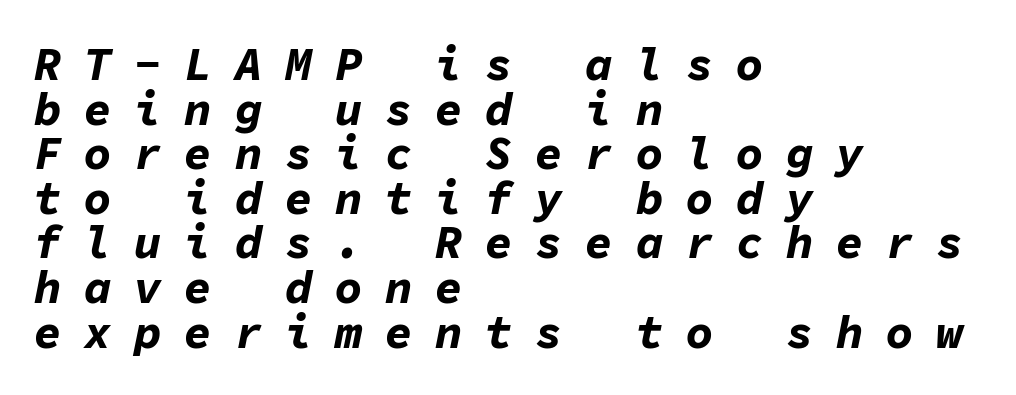
The image shows 46 px bold type, italic (leaning right), monospaced; set left-aligned, tight line spacing (0.97x), unusually wide letter spacing (+0.49 em), not underlined; low stroke contrast and a medium x-height.
